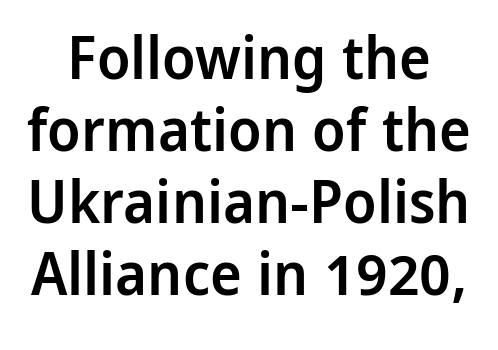
The image shows 60 px semibold sans-serif type, upright; set line spacing 1.2x, normal letter spacing, not underlined; low stroke contrast and a medium x-height.
